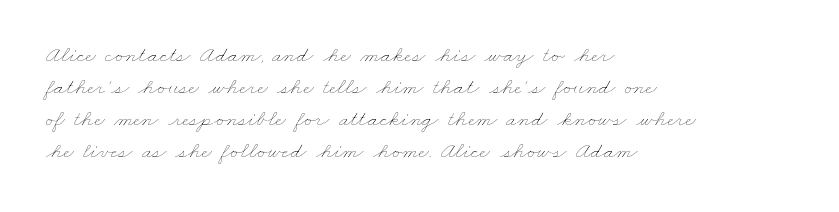
{"bold": "no", "underline": "no", "align": "left", "line_spacing": "normal", "line_spacing_ratio": 1.39, "letter_spacing": "normal", "letter_spacing_em": 0.0, "glyph_px": 23}
